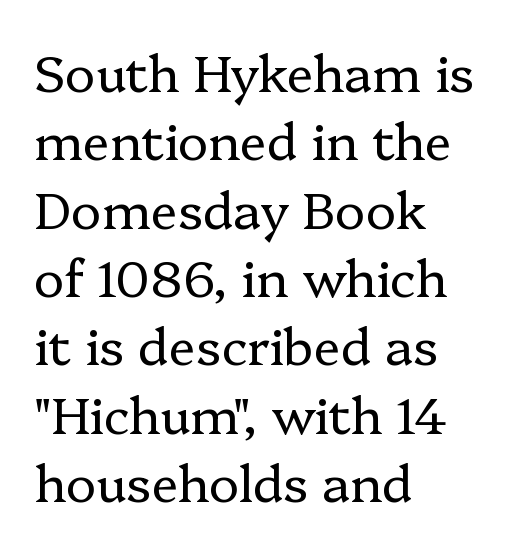
{"serif": "yes", "italic": "no", "bold": "no", "weight": "regular", "width": "normal", "stroke_contrast": "low", "x_height": "medium", "monospaced": "no", "underline": "no", "align": "left", "line_spacing": "normal", "line_spacing_ratio": 1.34, "letter_spacing": "normal", "letter_spacing_em": 0.0, "glyph_px": 51}
